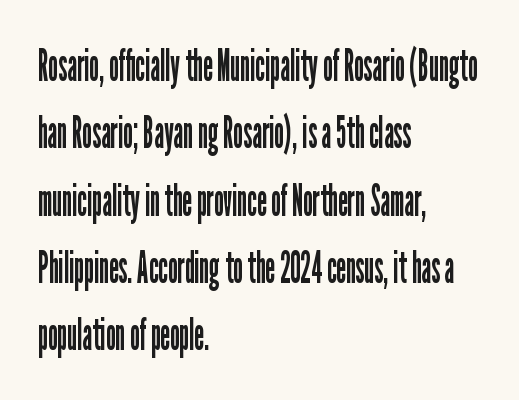
The image shows 44 px regular-weight, condensed sans-serif type, upright; set left-aligned, normal line spacing (1.53x), normal letter spacing, not underlined; low stroke contrast and a medium x-height.
